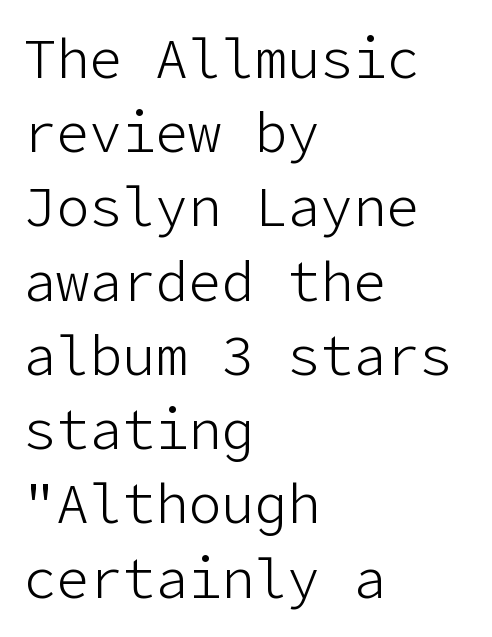
Q: Is the text bold? A: No.
Q: Is the text italic (slanted)? A: No, it is upright.
Q: Is the typeface a serif or a sans-serif typeface? A: Sans-serif.
Q: Is the text underlined? A: No.
Q: How is the paragraph aligned? A: Left-aligned.
Q: Is the spacing between letters normal or unusually wide? A: Normal.
Q: Is the spacing between lines tight, normal or loose? A: Normal.
Q: Width (condensed, normal, or wide)? A: Normal.
Q: Stroke contrast? A: Low.
Q: x-height? A: Medium.
